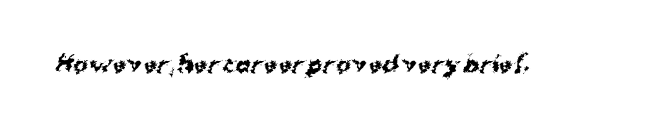
Q: Is the text bold? A: Yes.
Q: Is the text underlined? A: No.
Q: Is the spacing between letters normal or unusually wide? A: Normal.
